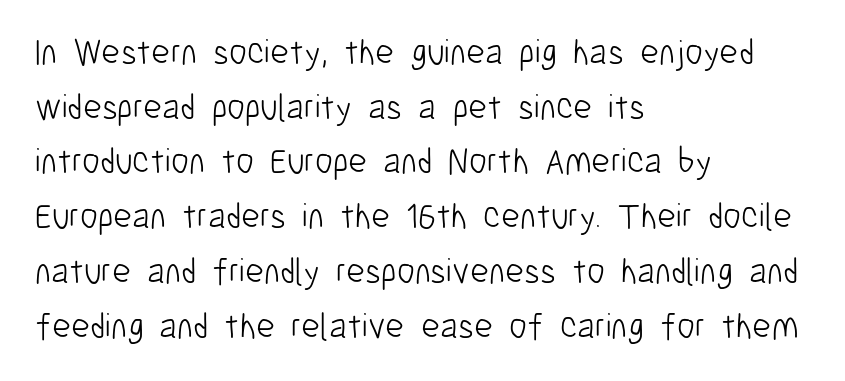
{"serif": "no", "italic": "no", "bold": "no", "weight": "light", "width": "condensed", "stroke_contrast": "low", "x_height": "medium", "monospaced": "no", "underline": "no", "align": "left", "line_spacing": "normal", "line_spacing_ratio": 1.52, "letter_spacing": "normal", "letter_spacing_em": 0.0, "glyph_px": 36}
